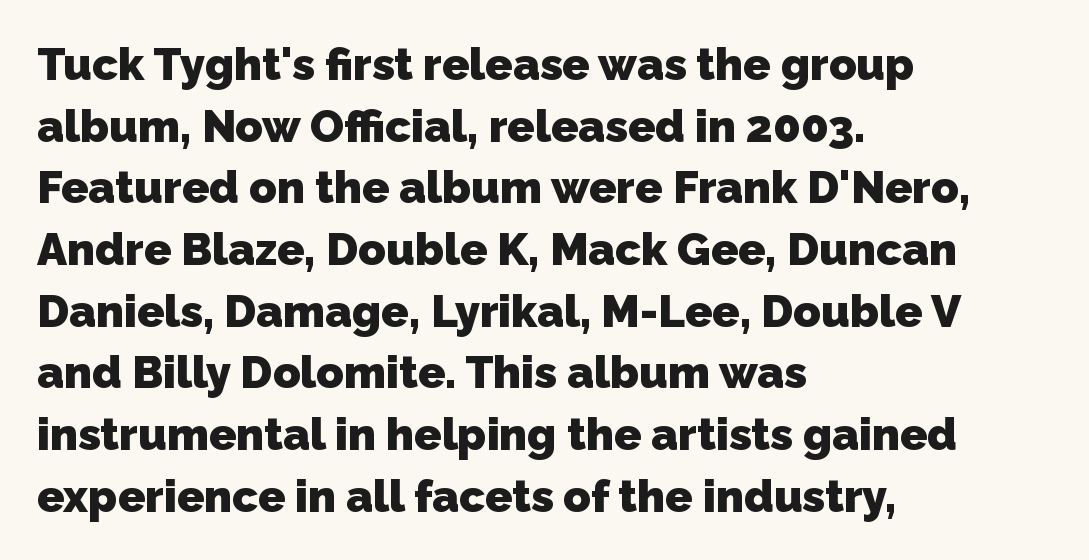
The image shows 45 px heavy sans-serif type; set left-aligned, normal line spacing (1.37x), normal letter spacing, not underlined; low stroke contrast and a medium x-height.
